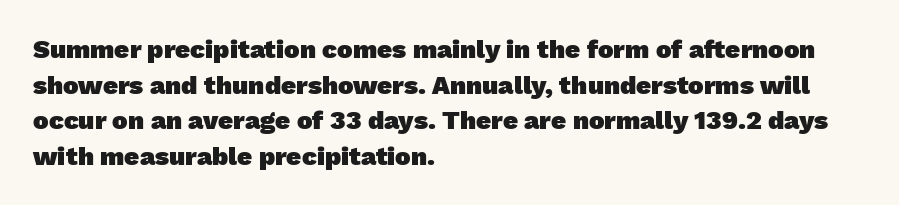
{"bold": "yes", "underline": "no", "align": "left", "line_spacing": "normal", "line_spacing_ratio": 1.37, "letter_spacing": "normal", "letter_spacing_em": 0.0, "glyph_px": 26}
